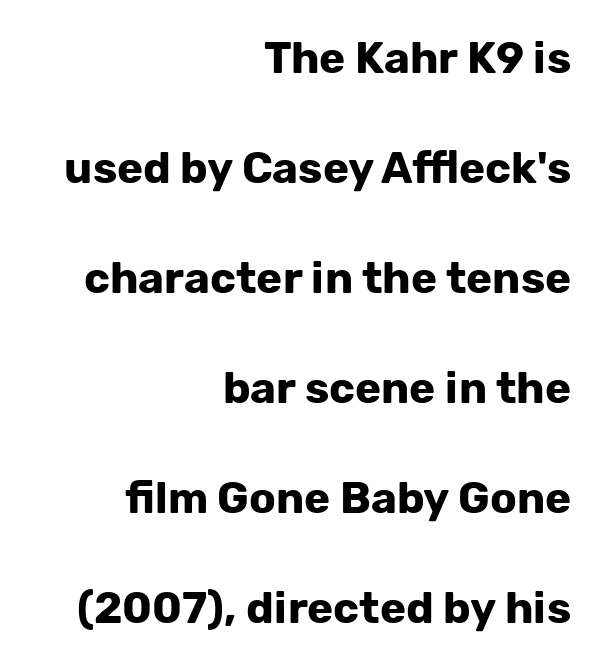
The image shows 44 px bold sans-serif type, upright; set right-aligned, loose line spacing (2.5x), normal letter spacing, not underlined; low stroke contrast and a medium x-height.
